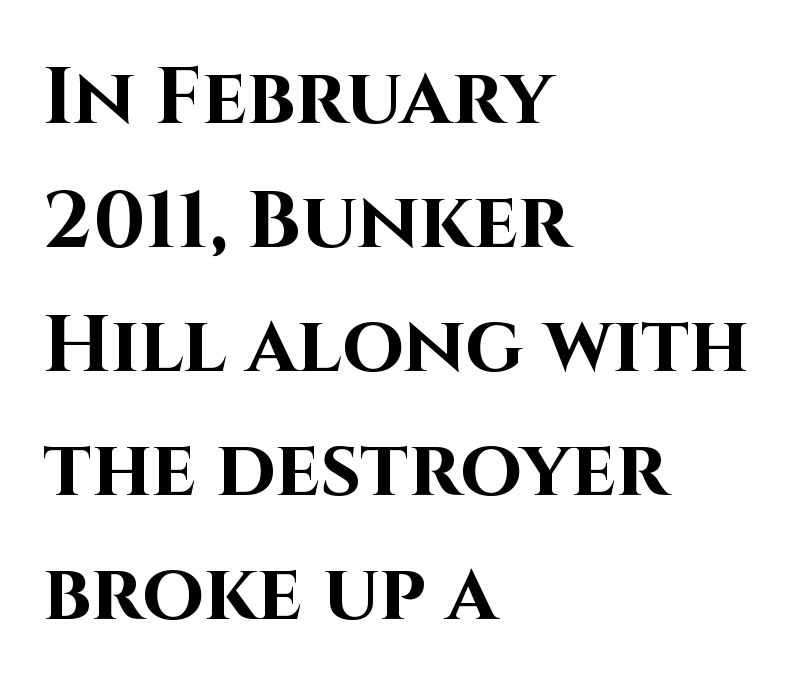
The image shows 80 px bold sans-serif type, upright; set left-aligned, normal line spacing (1.55x), normal letter spacing, not underlined; high stroke contrast and a large x-height.
